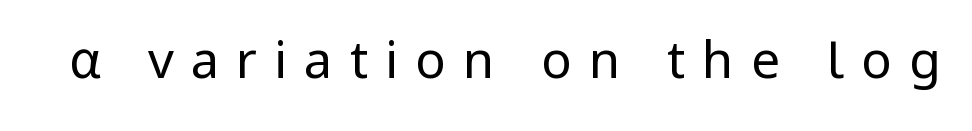
{"serif": "no", "italic": "no", "bold": "no", "weight": "regular", "width": "normal", "stroke_contrast": "low", "x_height": "medium", "monospaced": "no", "underline": "no", "letter_spacing": "wide", "letter_spacing_em": 0.33, "glyph_px": 51}
